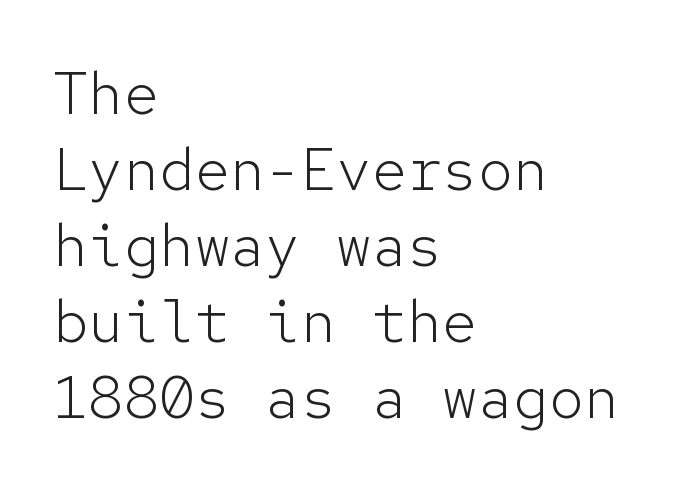
The image shows 59 px light sans-serif type, upright, monospaced; set left-aligned, normal line spacing (1.29x), normal letter spacing, not underlined; low stroke contrast and a medium x-height.
